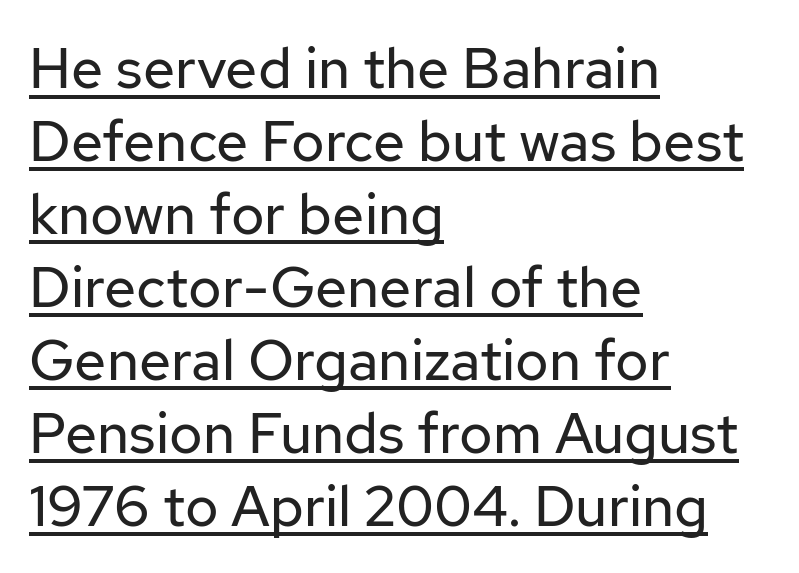
{"serif": "no", "italic": "no", "bold": "no", "weight": "regular", "width": "normal", "stroke_contrast": "low", "x_height": "medium", "monospaced": "no", "underline": "yes", "align": "left", "line_spacing": "normal", "line_spacing_ratio": 1.28, "letter_spacing": "normal", "letter_spacing_em": 0.0, "glyph_px": 57}
